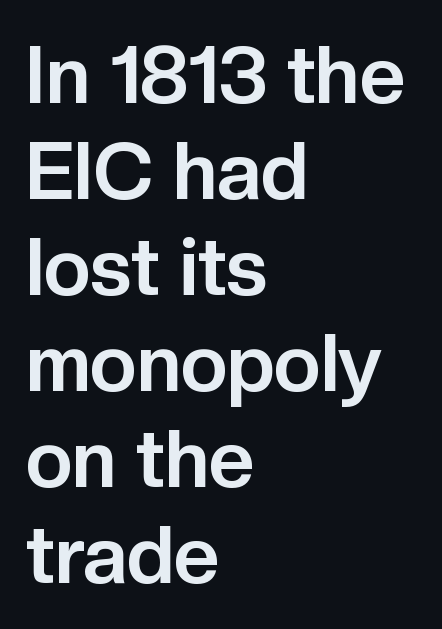
Q: Is the text bold? A: Yes.
Q: Is the text italic (slanted)? A: No, it is upright.
Q: Is the typeface a serif or a sans-serif typeface? A: Sans-serif.
Q: Is the text underlined? A: No.
Q: How is the paragraph aligned? A: Left-aligned.
Q: Is the spacing between letters normal or unusually wide? A: Normal.
Q: Width (condensed, normal, or wide)? A: Normal.
Q: Stroke contrast? A: Low.
Q: x-height? A: Medium.
Q: Monospaced? A: No.
